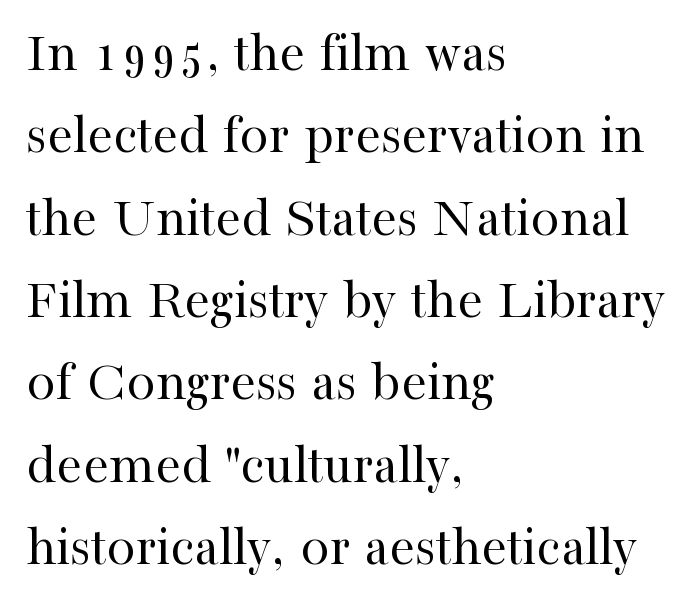
The image shows 58 px regular-weight serif type, upright; set left-aligned, normal line spacing (1.42x), normal letter spacing, not underlined; high stroke contrast and a medium x-height.
